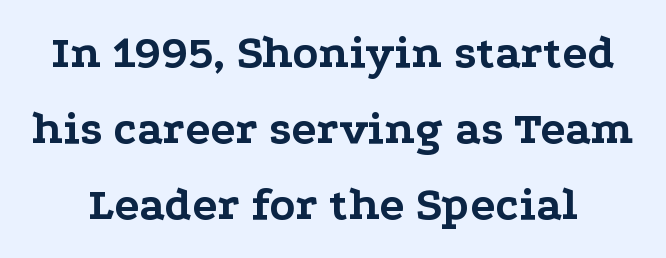
{"serif": "yes", "italic": "no", "bold": "yes", "weight": "bold", "width": "wide", "stroke_contrast": "low", "x_height": "medium", "monospaced": "no", "underline": "no", "line_spacing": "normal", "line_spacing_ratio": 1.62, "letter_spacing": "normal", "letter_spacing_em": 0.0, "glyph_px": 47}
